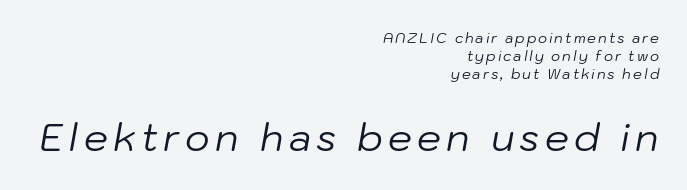
The image shows 38 px regular-weight type, italic (leaning right); set right-aligned, normal line spacing (1.27x), not underlined; the second (bottom) block is 2.71x larger; low stroke contrast and a medium x-height.
